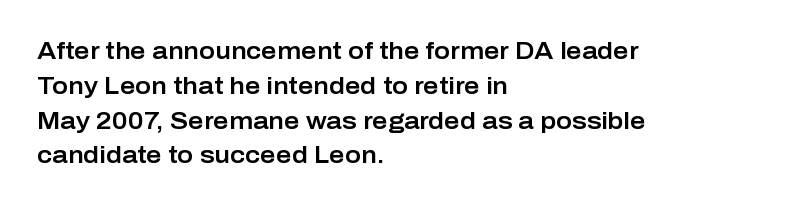
{"italic": "no", "underline": "no", "align": "left", "line_spacing": "normal", "line_spacing_ratio": 1.45, "letter_spacing": "normal", "letter_spacing_em": 0.0, "glyph_px": 24}
